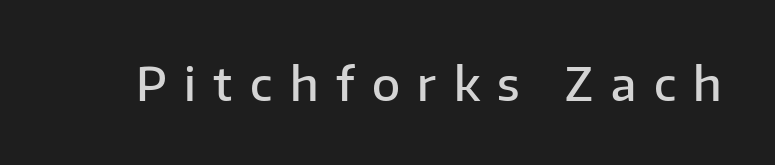
The image shows 46 px semibold sans-serif type, upright; set unusually wide letter spacing (+0.38 em), not underlined; low stroke contrast and a medium x-height.
